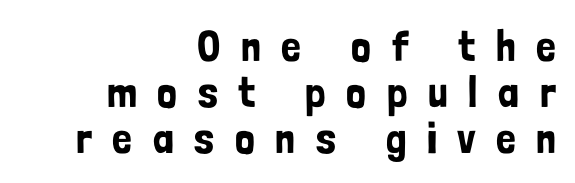
{"serif": "no", "italic": "no", "width": "condensed", "stroke_contrast": "low", "x_height": "medium", "monospaced": "no", "underline": "no", "align": "right", "line_spacing": "tight", "line_spacing_ratio": 1.04, "letter_spacing": "wide", "letter_spacing_em": 0.47, "glyph_px": 44}
